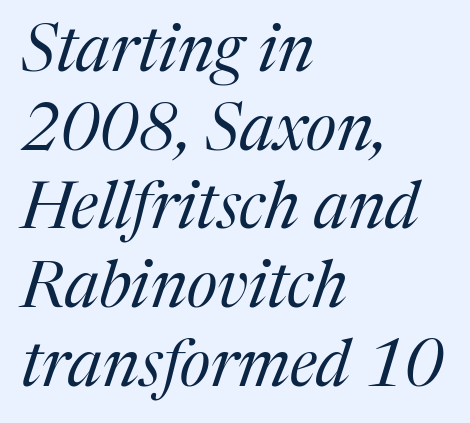
The face used here is proportionally spaced, like ordinary book or web type. You can tell from the footed stems that serif type was used. The space directly below the letters is spotless. Ink coverage per letter is moderate at most. The gaps between neighbouring characters are ordinary and unremarkable.
